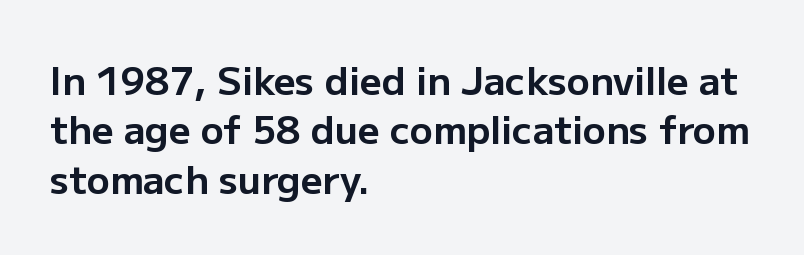
{"serif": "no", "italic": "no", "bold": "yes", "weight": "bold", "width": "normal", "stroke_contrast": "low", "x_height": "medium", "monospaced": "no", "underline": "no", "align": "left", "line_spacing": "normal", "line_spacing_ratio": 1.3, "letter_spacing": "normal", "letter_spacing_em": 0.0, "glyph_px": 38}
